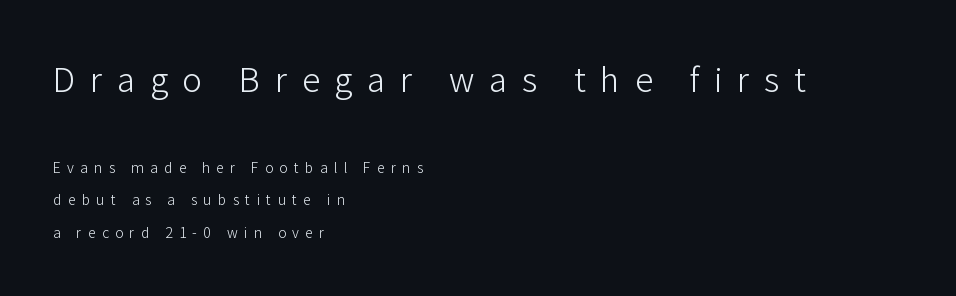
Caption: expanded tracking, letters set apart. Do the characters align in a grid? No, the font is proportional. This layout puts the oversized block above and the modest block below. No extra ink here — the face is not bold. One-word summary of the alignment: left.
